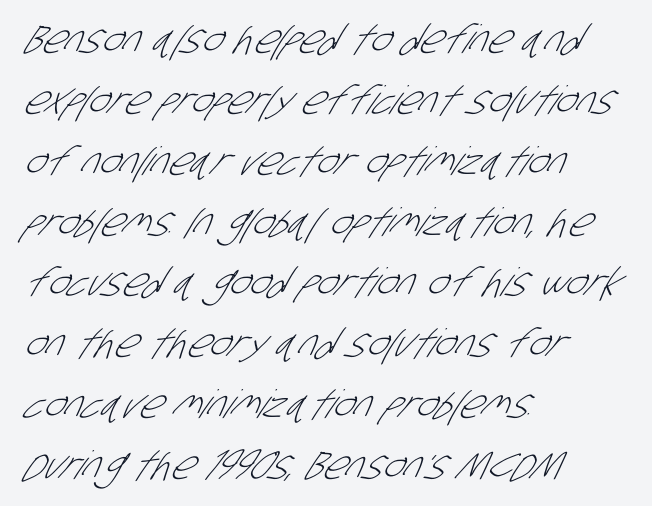
Q: Is the text bold? A: No.
Q: Is the typeface a serif or a sans-serif typeface? A: Sans-serif.
Q: Is the text underlined? A: No.
Q: How is the paragraph aligned? A: Left-aligned.
Q: Is the spacing between letters normal or unusually wide? A: Normal.
Q: Is the spacing between lines tight, normal or loose? A: Normal.
Q: Width (condensed, normal, or wide)? A: Condensed.
Q: Stroke contrast? A: Low.
Q: x-height? A: Large.
Q: Monospaced? A: No.
